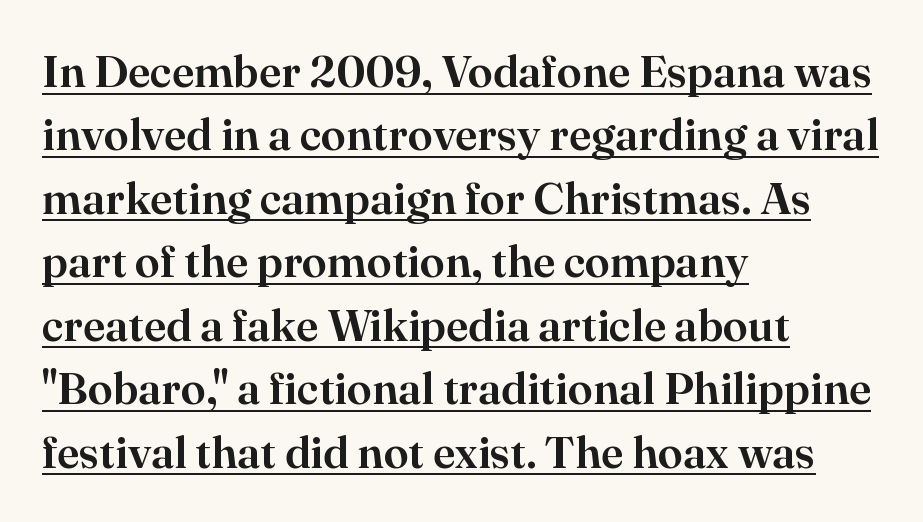
Caption: multi-line text, flush left, ragged right. Regarding serifs, this sample has them. The font's upright variant was chosen for this text. If you measured baseline to baseline, you'd find a middling distance. The words here are underlined.
